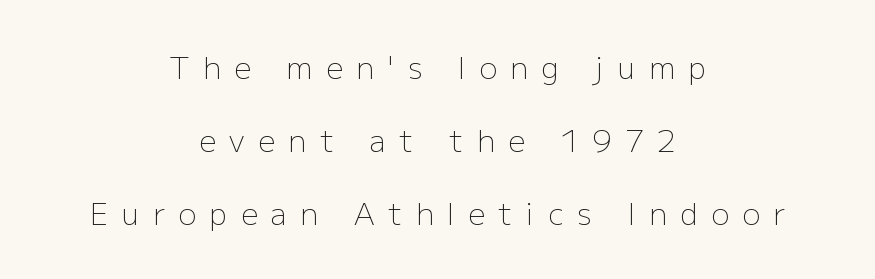
Line starts and ends both wander, symmetrically. Posture: straight, roman, zero tilt. Here the designer chose a conventional face with non-uniform glyph widths. The zone under the glyphs is completely vacant. What stands out about the letter spacing? Its width — letters are far apart.
